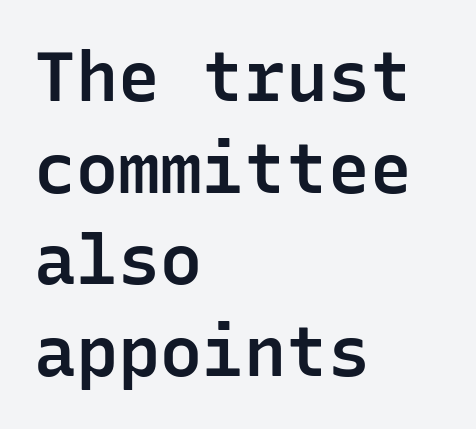
{"serif": "no", "italic": "no", "bold": "semi", "weight": "semibold", "width": "normal", "stroke_contrast": "low", "x_height": "medium", "monospaced": "yes", "underline": "no", "align": "left", "line_spacing": "normal", "line_spacing_ratio": 1.31, "letter_spacing": "normal", "letter_spacing_em": 0.0, "glyph_px": 70}
